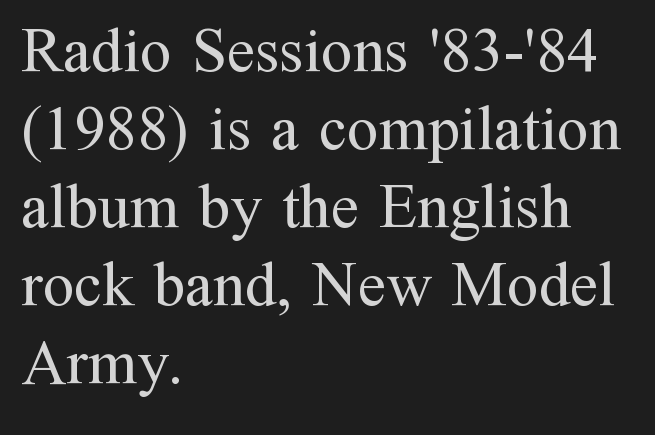
The image shows 63 px regular-weight serif type, upright; set left-aligned, line spacing 1.24x, normal letter spacing, not underlined; medium stroke contrast and a medium x-height.
